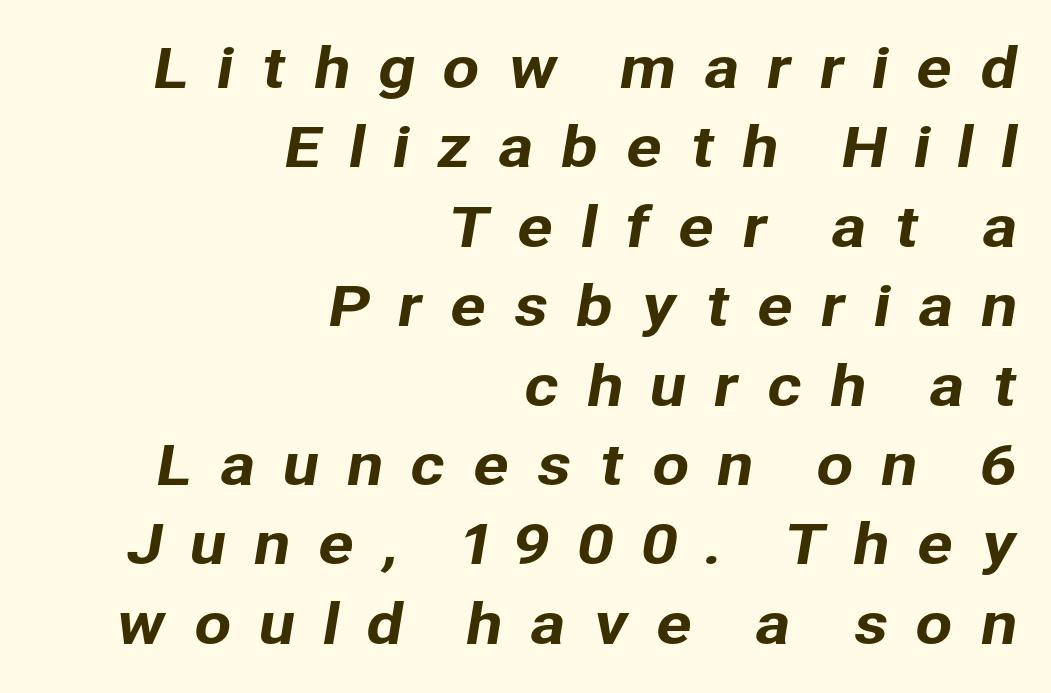
Each line ends at the same right margin while the left side varies. Unlike a traditional serif, this face leaves its strokes unadorned. Underlining? Definitely not there. Proportional: the letters do not fall into vertical columns.
